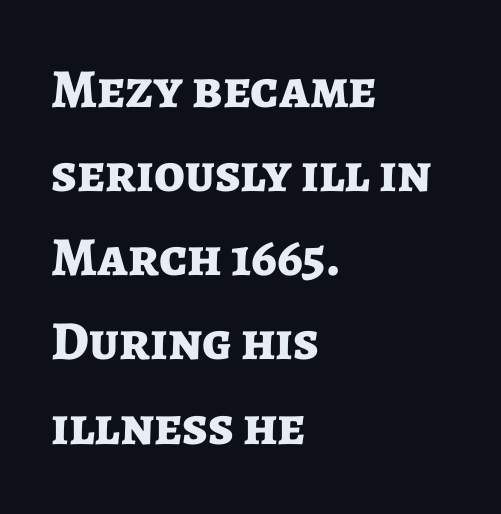
Decoration check: the copy has no underline. A roman cut, with each character standing at attention. You can tell from the bare stems that sans-serif type was used. I'd describe the lettering as bold — thick and assertive. The passage shown stacks its lines at a standard gap.
